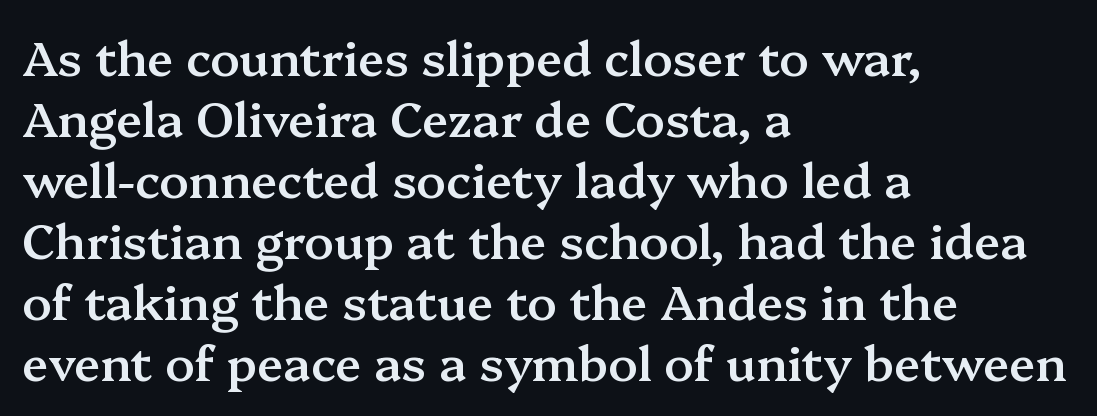
Q: Is the text bold? A: Semi-bold.
Q: Is the text italic (slanted)? A: No, it is upright.
Q: Is the typeface a serif or a sans-serif typeface? A: Serif.
Q: Is the text underlined? A: No.
Q: How is the paragraph aligned? A: Left-aligned.
Q: Is the spacing between letters normal or unusually wide? A: Normal.
Q: Is the spacing between lines tight, normal or loose? A: Normal.
Q: Width (condensed, normal, or wide)? A: Normal.
Q: Stroke contrast? A: Medium.
Q: x-height? A: Medium.
Q: Monospaced? A: No.
